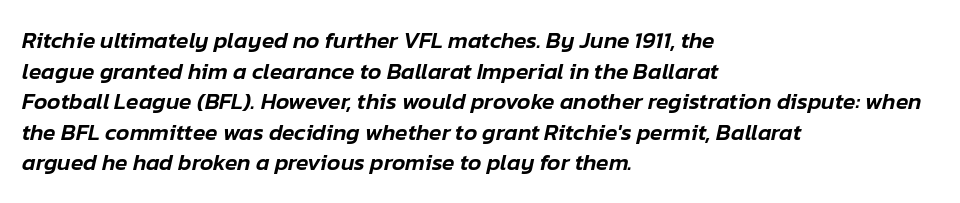
{"italic": "yes", "lean": "right", "slant_degrees": 12, "underline": "no", "align": "left", "line_spacing": "normal", "line_spacing_ratio": 1.33, "letter_spacing": "normal", "letter_spacing_em": 0.0, "glyph_px": 23}
